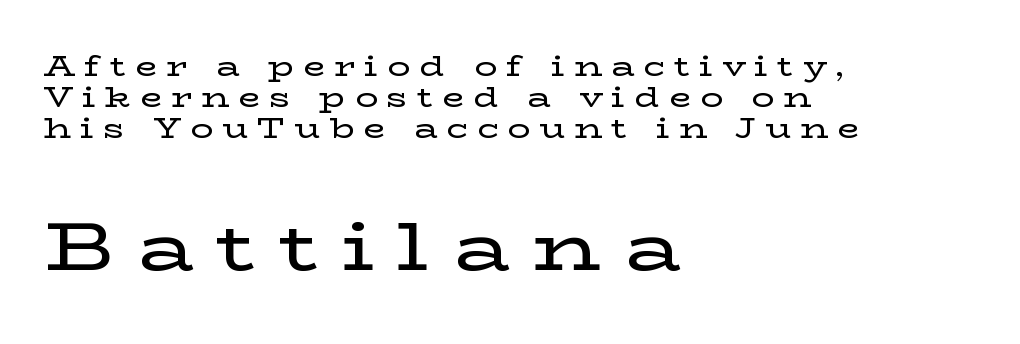
The image shows 69 px wide serif type, upright; set left-aligned, tight line spacing (1.1x), unusually wide letter spacing (+0.33 em), not underlined; the second (bottom) block is 2.46x larger; low stroke contrast and a medium x-height.
